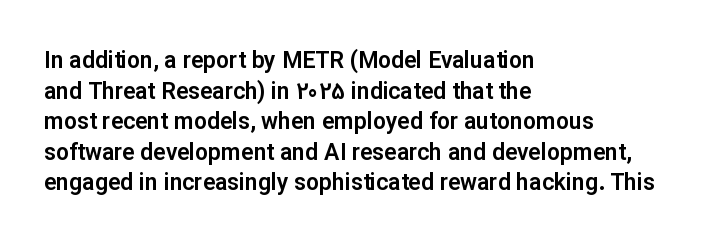
A typesetter would call this leading conventional body-copy spacing. No italicization has been applied; the sample stays upright. Tracking value appears to be zero — textbook default spacing. Short and long lines alike share a common starting point at left. Decoration check: the copy has no underline.
